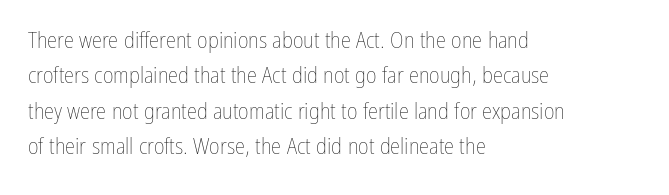
{"italic": "no", "bold": "no", "underline": "no", "align": "left", "line_spacing": "normal", "line_spacing_ratio": 1.54, "letter_spacing": "normal", "letter_spacing_em": 0.0, "glyph_px": 23}
